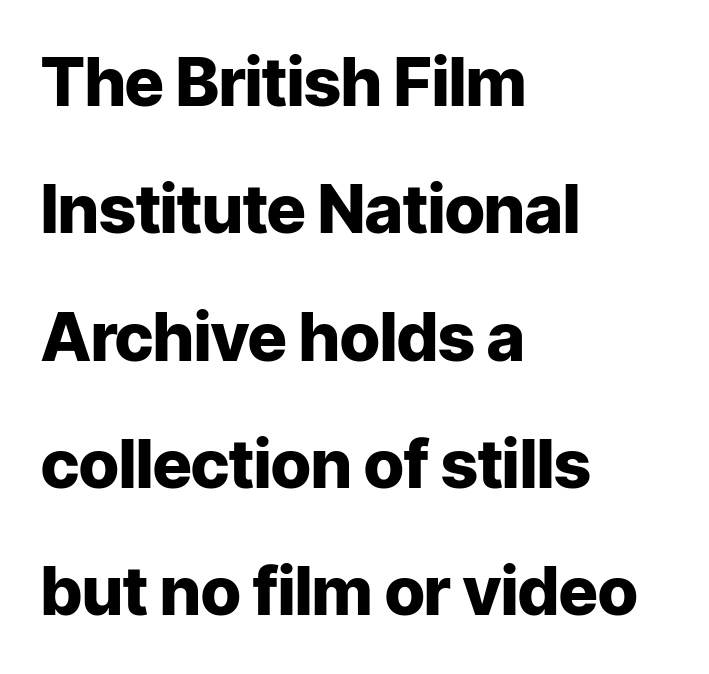
Q: Is the text bold? A: Yes.
Q: Is the text italic (slanted)? A: No, it is upright.
Q: Is the typeface a serif or a sans-serif typeface? A: Sans-serif.
Q: Is the text underlined? A: No.
Q: How is the paragraph aligned? A: Left-aligned.
Q: Is the spacing between letters normal or unusually wide? A: Normal.
Q: Is the spacing between lines tight, normal or loose? A: Loose.
Q: Width (condensed, normal, or wide)? A: Normal.
Q: Stroke contrast? A: Low.
Q: x-height? A: Medium.
Q: Monospaced? A: No.
